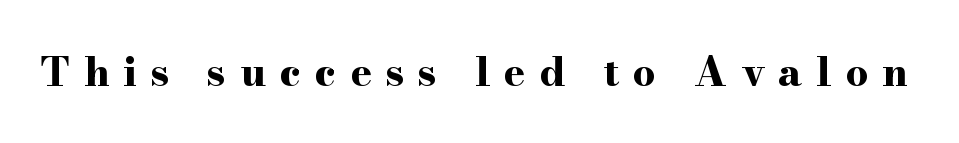
The image shows 40 px bold, wide serif type, upright; set unusually wide letter spacing (+0.35 em), not underlined; high stroke contrast and a small x-height.
